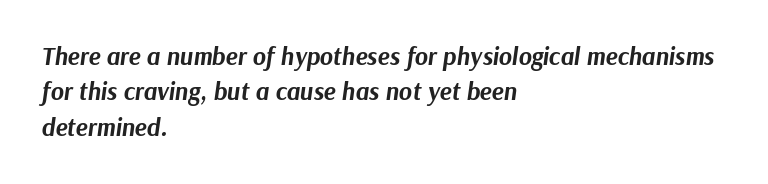
Descenders hang freely into open space. Reading down the block, your eye returns to a fixed left position each line. How heavy is the stroke? Heavy — this is a bold. Slanted lettering throughout. One glance says typical: line gaps are just what's usual. The type is set solid horizontally, with unmodified tracking.
